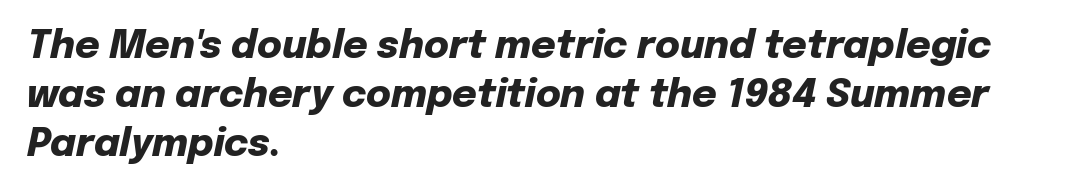
Each line starts at the same left margin while the right side varies. Does the leading feel generous? No, just average. You'd pick this weight for a headline — it's a proper bold. Tracking here is standard; glyphs follow each other at the usual distance.
